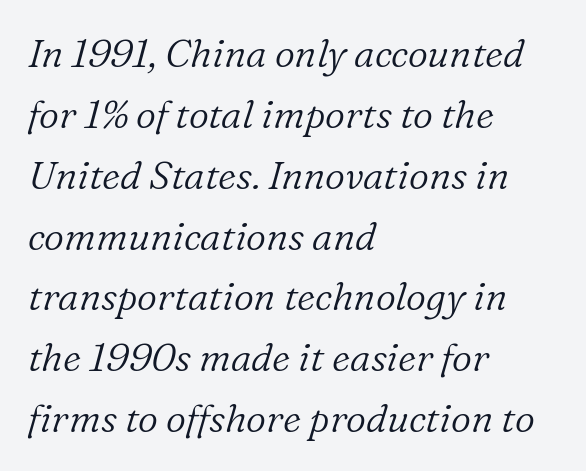
One glance says typical: line gaps are just what's usual. Font category for this specimen: serif. The face used here has a pronounced slope to its letters. Character widths vary here, with narrow letters taking less room than wide ones. The strip under each line holds only bare page.
